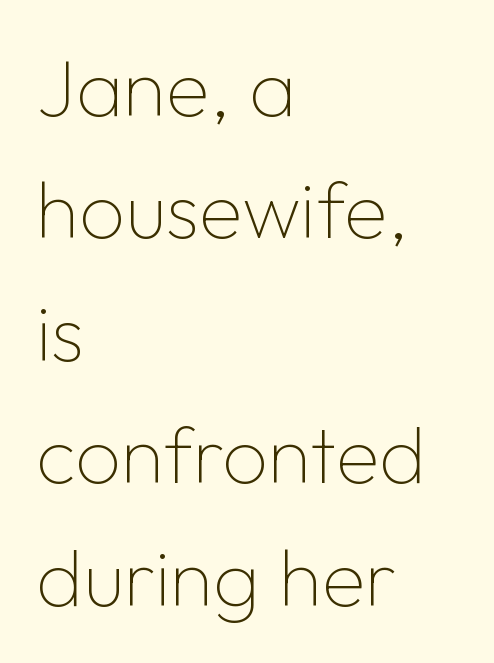
{"serif": "no", "italic": "no", "bold": "no", "weight": "thin", "width": "normal", "stroke_contrast": "low", "x_height": "medium", "monospaced": "no", "underline": "no", "align": "left", "line_spacing": "normal", "line_spacing_ratio": 1.53, "letter_spacing": "normal", "letter_spacing_em": 0.0, "glyph_px": 80}
